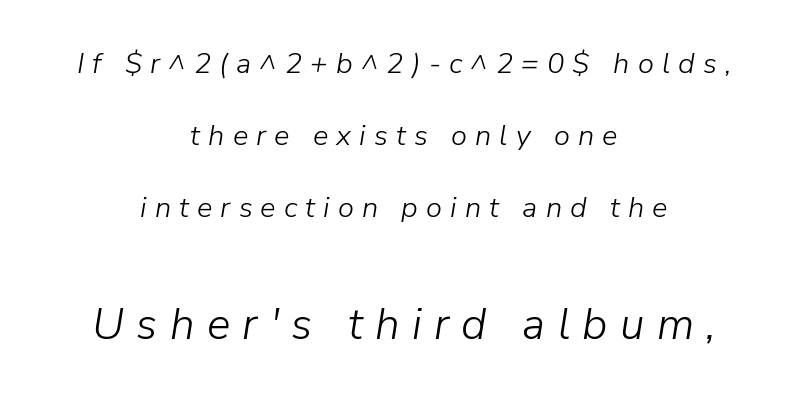
Q: Is the text bold? A: No.
Q: Is the text italic (slanted)? A: Yes, it leans right by about 9 degrees.
Q: Is the text underlined? A: No.
Q: How is the paragraph aligned? A: Centered.
Q: Is the spacing between letters normal or unusually wide? A: Unusually wide.
Q: Is the spacing between lines tight, normal or loose? A: Loose.
Q: Which block of text is set in a larger size, the first (top) or the second (bottom)? A: The second (bottom) one.
Q: Width (condensed, normal, or wide)? A: Normal.
Q: Stroke contrast? A: Low.
Q: x-height? A: Medium.
Q: Monospaced? A: No.
